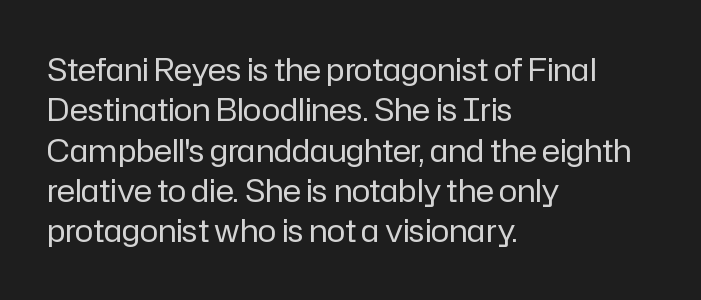
{"serif": "no", "italic": "no", "bold": "no", "weight": "regular", "width": "normal", "stroke_contrast": "low", "x_height": "medium", "monospaced": "no", "underline": "no", "align": "left", "line_spacing": "normal", "line_spacing_ratio": 1.3, "letter_spacing": "normal", "letter_spacing_em": 0.0, "glyph_px": 31}
